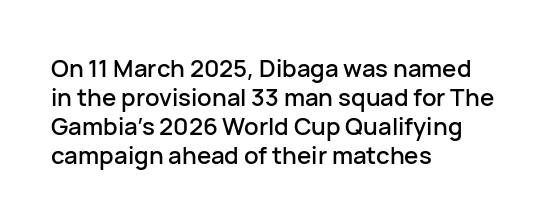
The image shows 24 px text type, upright; set left-aligned, line spacing 1.21x, normal letter spacing, not underlined.
